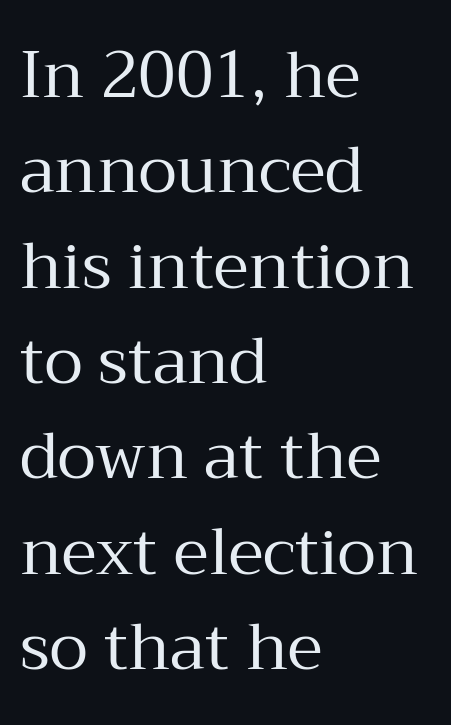
The image shows 64 px regular-weight serif type, upright; set left-aligned, normal line spacing (1.49x), normal letter spacing, not underlined; medium stroke contrast and a medium x-height.
